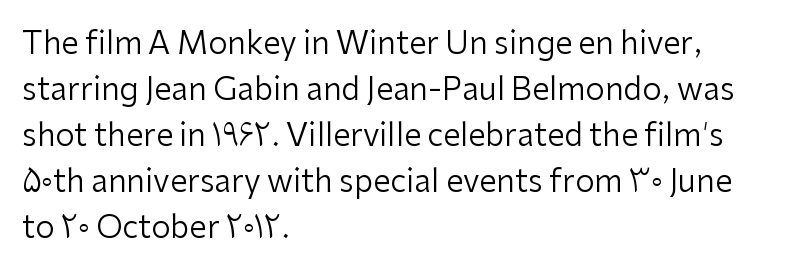
Q: Is the text bold? A: No.
Q: Is the text italic (slanted)? A: No, it is upright.
Q: Is the typeface a serif or a sans-serif typeface? A: Sans-serif.
Q: Is the text underlined? A: No.
Q: How is the paragraph aligned? A: Left-aligned.
Q: Is the spacing between letters normal or unusually wide? A: Normal.
Q: Is the spacing between lines tight, normal or loose? A: Normal.
Q: Width (condensed, normal, or wide)? A: Normal.
Q: Stroke contrast? A: Low.
Q: x-height? A: Medium.
Q: Monospaced? A: No.
